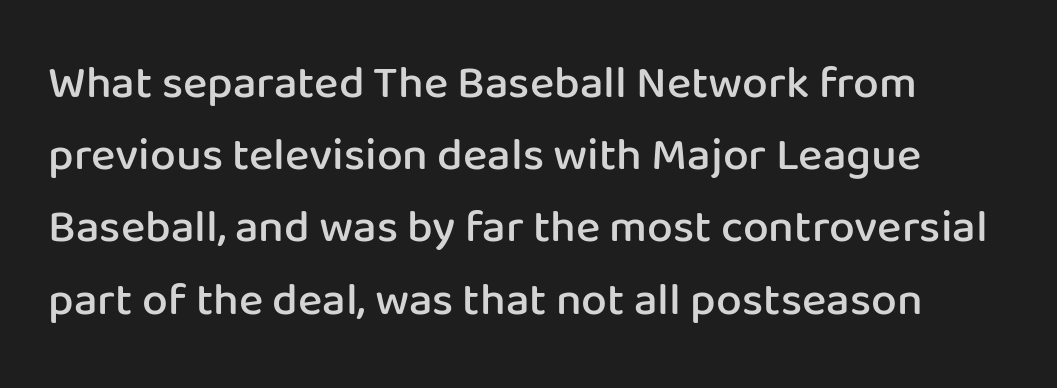
Q: Is the text bold? A: Semi-bold.
Q: Is the text italic (slanted)? A: No, it is upright.
Q: Is the typeface a serif or a sans-serif typeface? A: Sans-serif.
Q: Is the text underlined? A: No.
Q: Is the spacing between letters normal or unusually wide? A: Normal.
Q: Is the spacing between lines tight, normal or loose? A: Normal.
Q: Width (condensed, normal, or wide)? A: Normal.
Q: Stroke contrast? A: Low.
Q: x-height? A: Medium.
Q: Monospaced? A: No.
